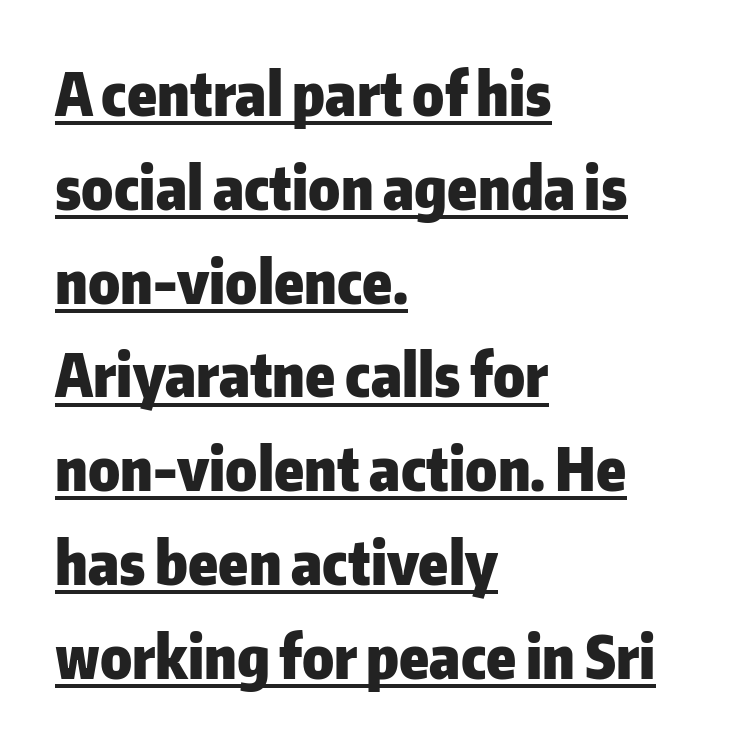
Varying glyph widths throughout — classic text-font behaviour. Beneath each row of characters lies a ruled line. Do the letters lean? They stand straight. Is the type bold? Yes — the strokes are clearly thick and heavy.
